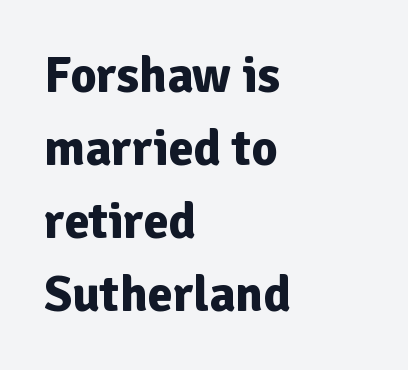
The rag falls on the right side of this text block. Posture: vertical. Honestly, the row spacing looks completely unremarkable. What kind of face is this? One without serifs — a sans. This sample uses plain, unmodified letter spacing.
